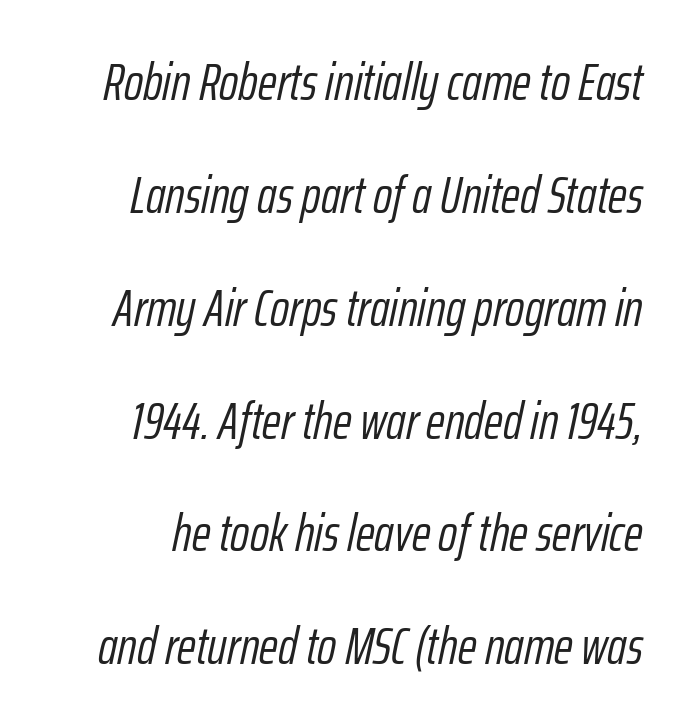
{"italic": "yes", "lean": "right", "slant_degrees": 12, "bold": "no", "weight": "light", "width": "condensed", "stroke_contrast": "low", "x_height": "medium", "monospaced": "no", "underline": "no", "align": "right", "line_spacing": "loose", "line_spacing_ratio": 2.17, "letter_spacing": "normal", "letter_spacing_em": 0.0, "glyph_px": 52}
